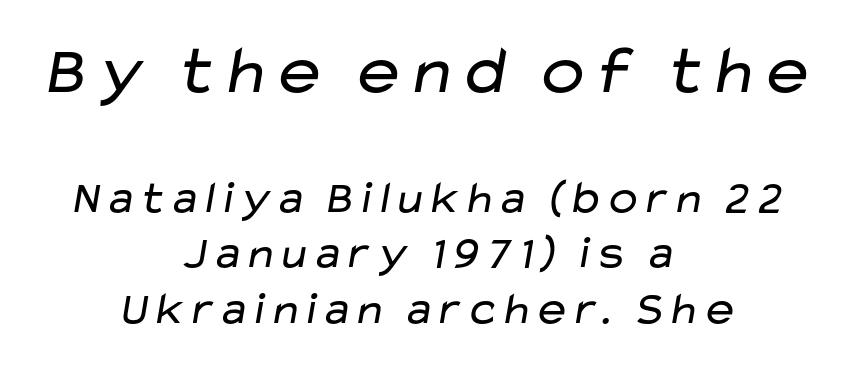
Decoration check: the copy has no underline. The face used here is proportionally spaced, like ordinary book or web type. The lines in this sample share a center point and differ in where they start and stop. Note: larger setting up top, smaller setting below. Compared with a typical body face, this is equally light or lighter still.
